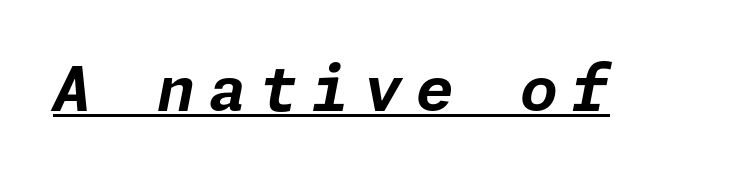
The image shows 61 px bold type, italic (leaning right); set unusually wide letter spacing (+0.23 em), underlined; low stroke contrast and a medium x-height.
